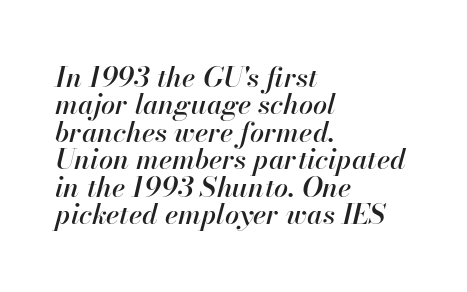
The image shows 28 px text type, italic (leaning right); set left-aligned, tight line spacing (0.98x), normal letter spacing, not underlined; high stroke contrast and a small x-height.
